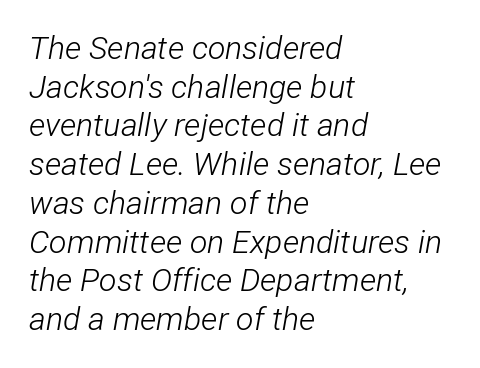
Q: Is the text bold? A: No.
Q: Is the text italic (slanted)? A: Yes, it leans right by about 12 degrees.
Q: Is the text underlined? A: No.
Q: How is the paragraph aligned? A: Left-aligned.
Q: Is the spacing between letters normal or unusually wide? A: Normal.
Q: Width (condensed, normal, or wide)? A: Condensed.
Q: Stroke contrast? A: Low.
Q: x-height? A: Medium.
Q: Monospaced? A: No.
